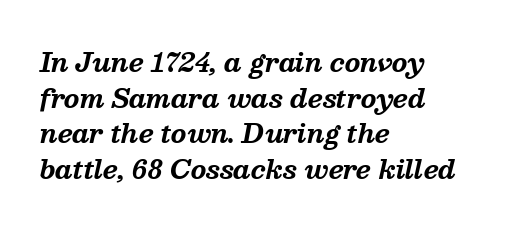
The image shows 25 px bold type, italic (leaning right); set left-aligned, normal line spacing (1.43x), normal letter spacing, not underlined.
